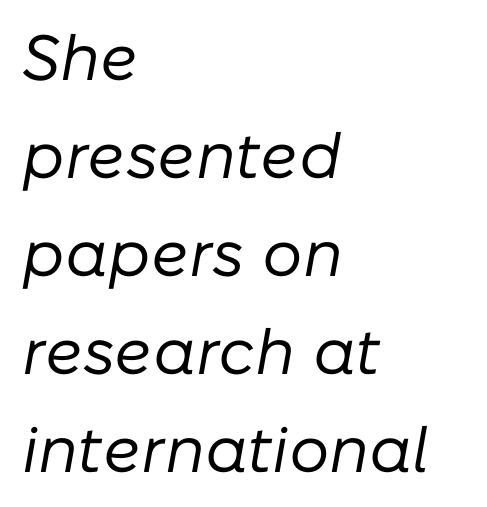
Q: Is the text bold? A: No.
Q: Is the text italic (slanted)? A: Yes, it leans right by about 10 degrees.
Q: Is the text underlined? A: No.
Q: How is the paragraph aligned? A: Left-aligned.
Q: Is the spacing between letters normal or unusually wide? A: Normal.
Q: Is the spacing between lines tight, normal or loose? A: Normal.
Q: Width (condensed, normal, or wide)? A: Normal.
Q: Stroke contrast? A: Low.
Q: x-height? A: Medium.
Q: Monospaced? A: No.
